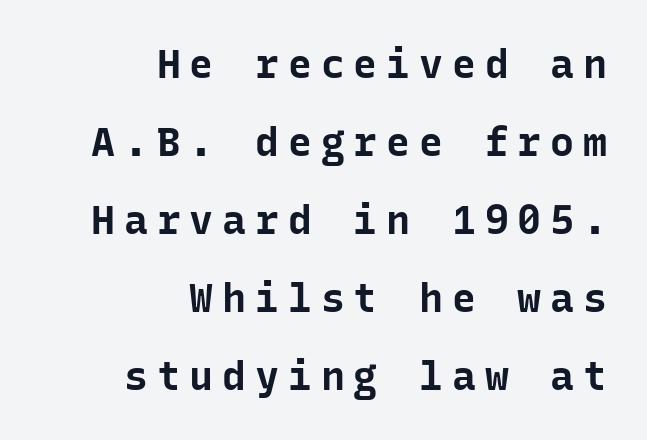
Pretty heavy lettering here — definitely bold. Only glyphs here, with clear space below each row. The letters march in equal steps, a hallmark of fixed-pitch type. What's the leading like? Stretched, with rows far apart. The typography opts for an upright posture over an oblique one. The paragraph has a hard right edge and a soft left edge.
